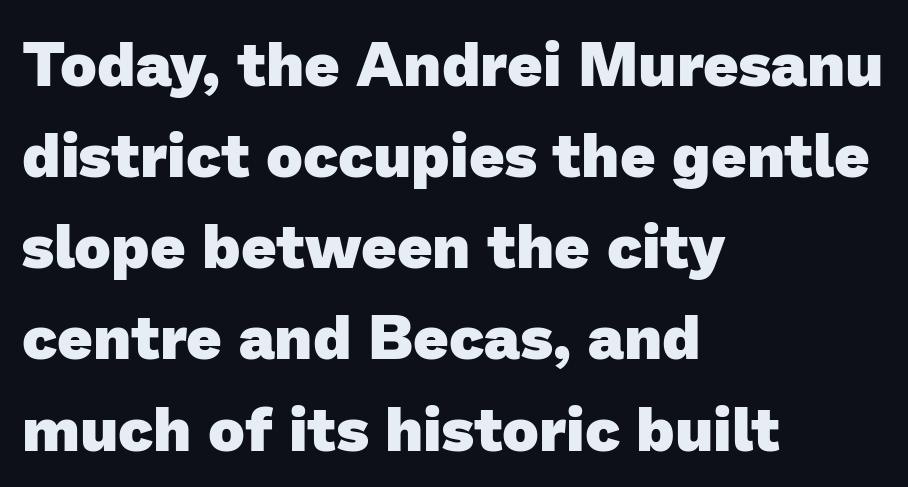
Interline gaps are of average width in this sample. Plenty of ink on the page — the face is bold. The typeface chosen for these lines omits serifs. Each word holds together tightly as a unit, with standard inter-letter gaps.
